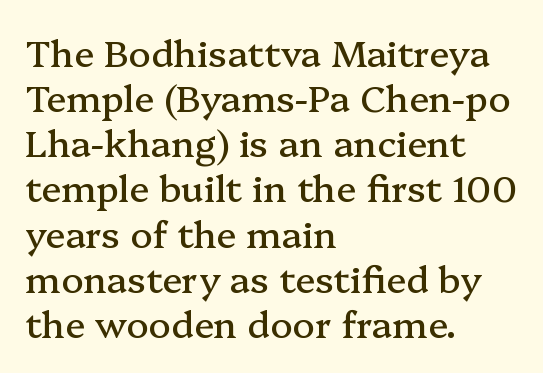
What stands out about the letter spacing? Nothing — it is the standard amount. You can tell it's not italic because the verticals are truly vertical. The face used here is proportionally spaced, like ordinary book or web type. Teacher's note: observe the even left margin — that is flush-left alignment. The words here are not underlined.
